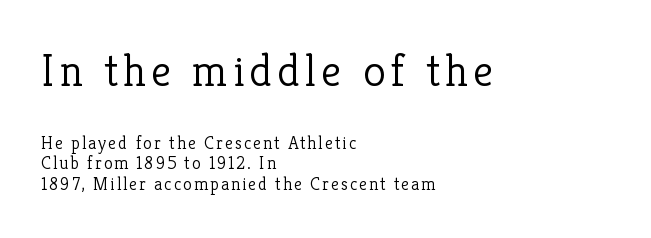
Q: Is the text bold? A: No.
Q: Is the text italic (slanted)? A: No, it is upright.
Q: Is the typeface a serif or a sans-serif typeface? A: Serif.
Q: Is the text underlined? A: No.
Q: How is the paragraph aligned? A: Left-aligned.
Q: Is the spacing between lines tight, normal or loose? A: Tight.
Q: Which block of text is set in a larger size, the first (top) or the second (bottom)? A: The first (top) one.
Q: Width (condensed, normal, or wide)? A: Normal.
Q: Stroke contrast? A: Low.
Q: x-height? A: Medium.
Q: Monospaced? A: No.
